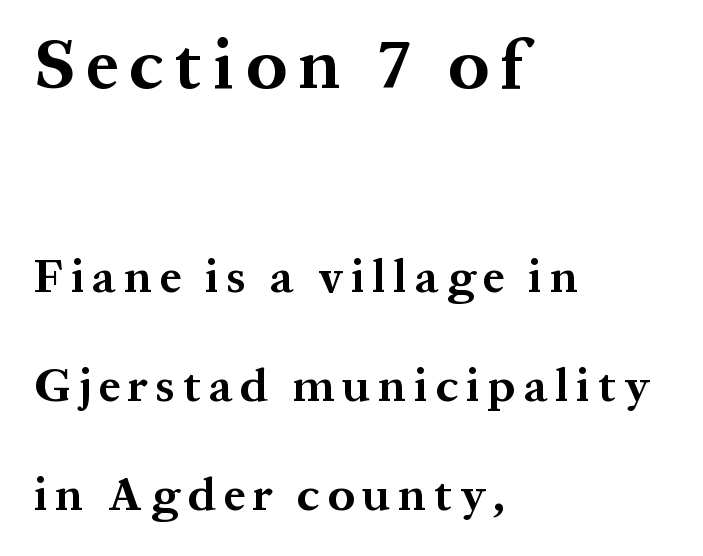
Q: Is the text bold? A: Yes.
Q: Is the text italic (slanted)? A: No, it is upright.
Q: Is the typeface a serif or a sans-serif typeface? A: Serif.
Q: Is the text underlined? A: No.
Q: How is the paragraph aligned? A: Left-aligned.
Q: Is the spacing between lines tight, normal or loose? A: Loose.
Q: Which block of text is set in a larger size, the first (top) or the second (bottom)? A: The first (top) one.
Q: Width (condensed, normal, or wide)? A: Normal.
Q: Stroke contrast? A: Medium.
Q: x-height? A: Medium.
Q: Monospaced? A: No.
